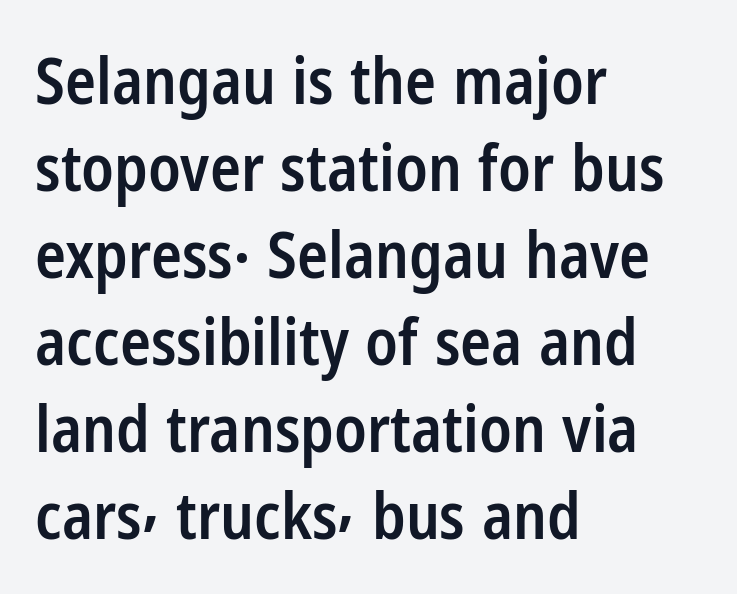
Serifs: no, the terminals of the letterforms are clean. These lines are rendered in a variable-pitch font. One glance says typical: line gaps are just what's usual. In CSS terms this would be text-align: left. A typesetter would call this zero additional tracking.
